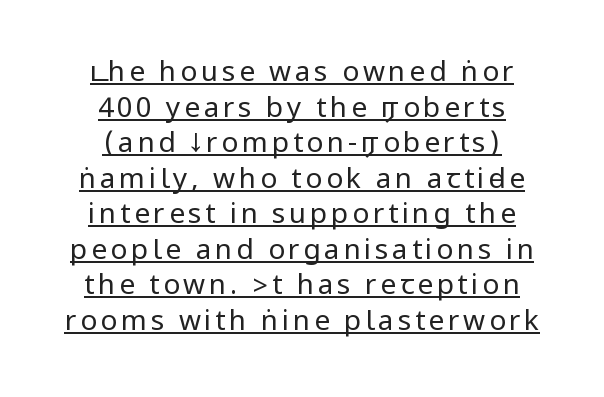
A light-to-regular cut is what we see here. The typeface chosen for these lines omits serifs. The compositor balanced each line on the midline. Regular leading. Italic? Not at all — the glyphs are vertical. Glance below the letters and you will spot a drawn line.
